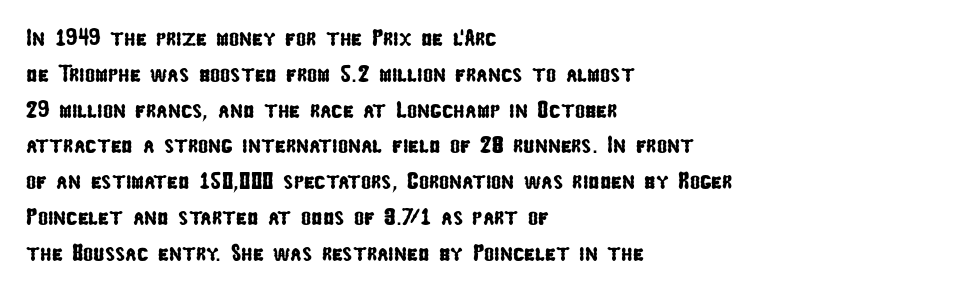
The image shows 24 px text type; set left-aligned, normal line spacing (1.49x), normal letter spacing, not underlined.
